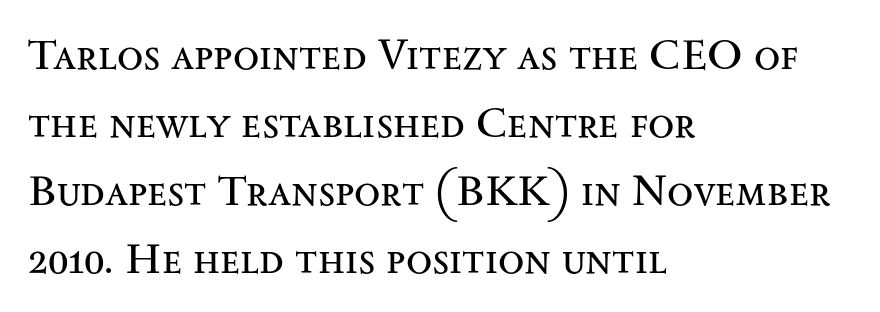
Letter spacing: default. The rendering uses natural spacing where letterforms have individual widths. The specimen omits any rule beneath the text block's lines. One glance says typical: line gaps are just what's usual.
